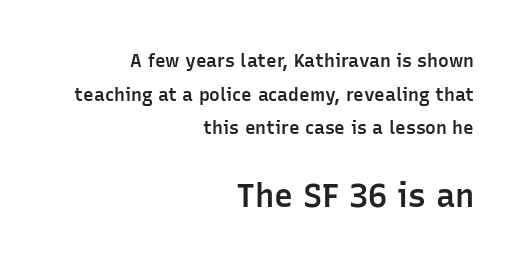
Of the two passages, the one underneath uses the larger point size. The typesetter chose a ragged-left arrangement here. Nope, not italic — everything's standing straight. Regarding serifs, this sample does without them. Inter-character spacing is left at the font's built-in metrics. Check under the words: just untouched page.
